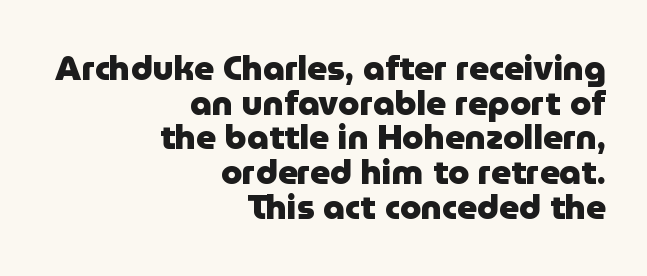
The image shows 34 px heavy sans-serif type, upright; set right-aligned, tight line spacing (1.02x), normal letter spacing, not underlined; low stroke contrast and a medium x-height.
